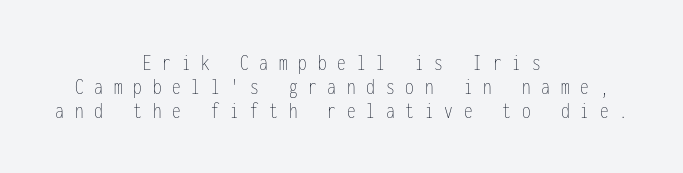
{"italic": "no", "bold": "no", "underline": "no", "align": "center", "line_spacing": "tight", "line_spacing_ratio": 1.04, "letter_spacing": "wide", "letter_spacing_em": 0.47, "glyph_px": 23}
